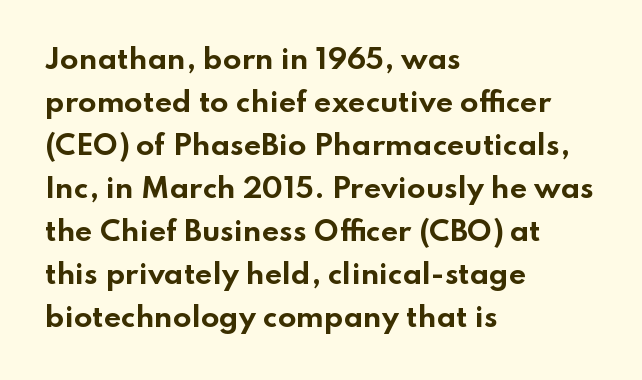
{"italic": "no", "bold": "yes", "underline": "no", "align": "left", "line_spacing": "normal", "line_spacing_ratio": 1.59, "letter_spacing": "normal", "letter_spacing_em": 0.0, "glyph_px": 27}
